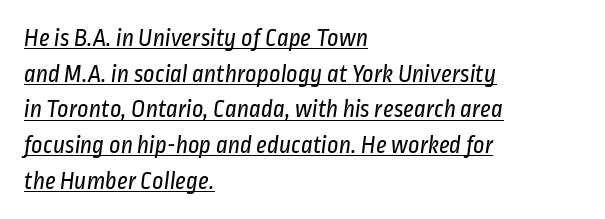
Rows of type keep a routine distance in the vertical direction. Weight: in the light-to-regular range. The glyphs are accompanied by a horizontal stroke just below them. What stands out about the letter spacing? Nothing — it is the standard amount. Visually the block forms a straight wall on the left and a jagged coastline on the right.
